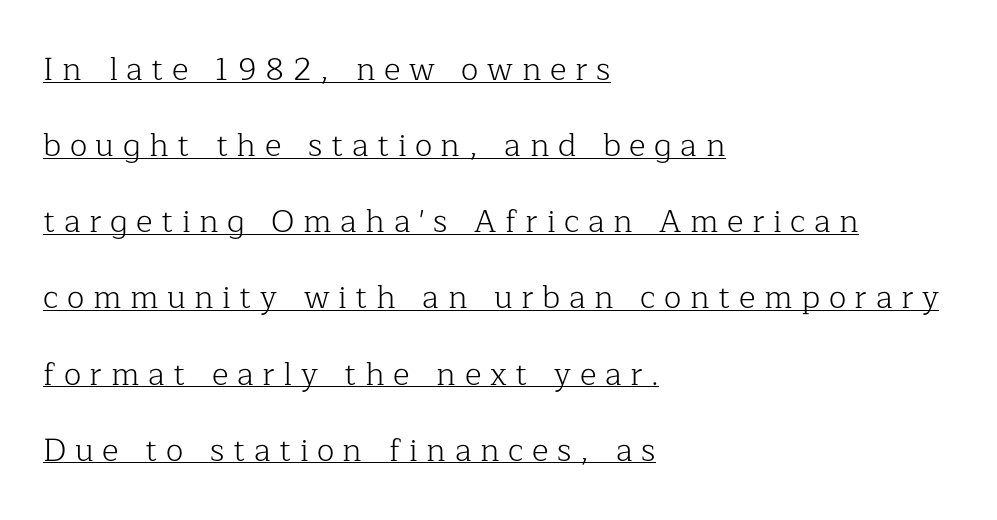
Q: Is the text bold? A: No.
Q: Is the text italic (slanted)? A: No, it is upright.
Q: Is the typeface a serif or a sans-serif typeface? A: Serif.
Q: Is the text underlined? A: Yes.
Q: How is the paragraph aligned? A: Left-aligned.
Q: Is the spacing between letters normal or unusually wide? A: Unusually wide.
Q: Is the spacing between lines tight, normal or loose? A: Loose.
Q: Width (condensed, normal, or wide)? A: Normal.
Q: Stroke contrast? A: Low.
Q: x-height? A: Medium.
Q: Monospaced? A: No.
